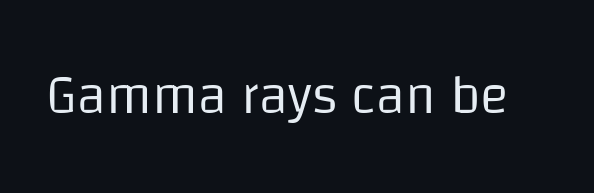
The image shows 54 px regular-weight sans-serif type, upright; set normal letter spacing, not underlined; low stroke contrast and a large x-height.
